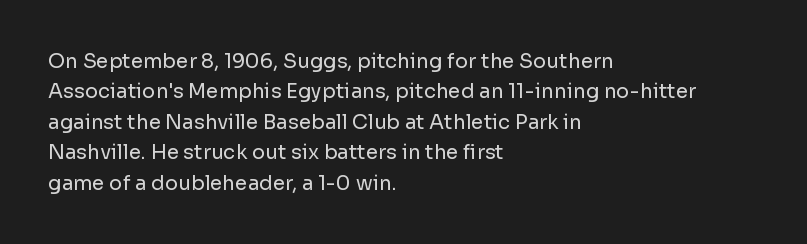
Q: Is the text bold? A: No.
Q: Is the text italic (slanted)? A: No, it is upright.
Q: Is the text underlined? A: No.
Q: How is the paragraph aligned? A: Left-aligned.
Q: Is the spacing between letters normal or unusually wide? A: Normal.
Q: Is the spacing between lines tight, normal or loose? A: Normal.
